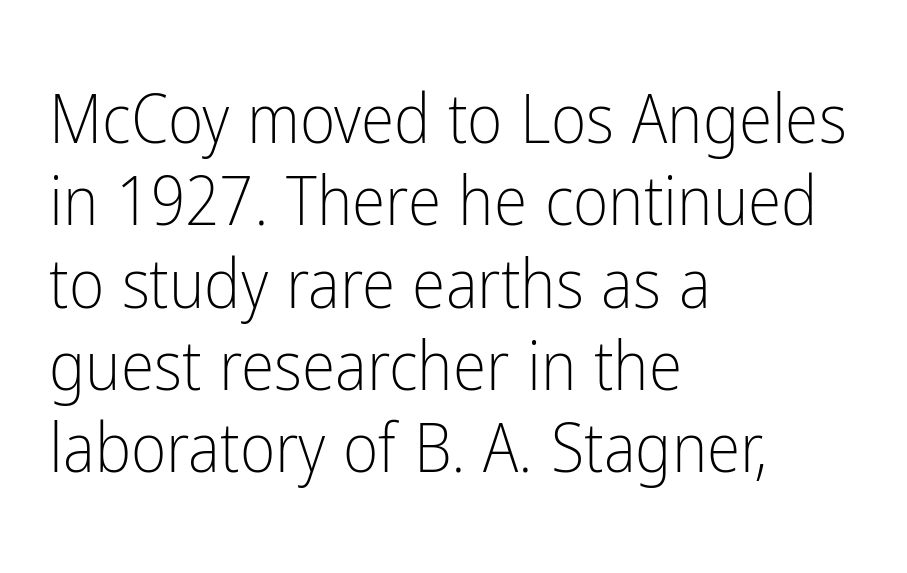
Q: Is the text bold? A: No.
Q: Is the text italic (slanted)? A: No, it is upright.
Q: Is the typeface a serif or a sans-serif typeface? A: Sans-serif.
Q: Is the text underlined? A: No.
Q: How is the paragraph aligned? A: Left-aligned.
Q: Is the spacing between letters normal or unusually wide? A: Normal.
Q: Width (condensed, normal, or wide)? A: Condensed.
Q: Stroke contrast? A: Low.
Q: x-height? A: Medium.
Q: Monospaced? A: No.
